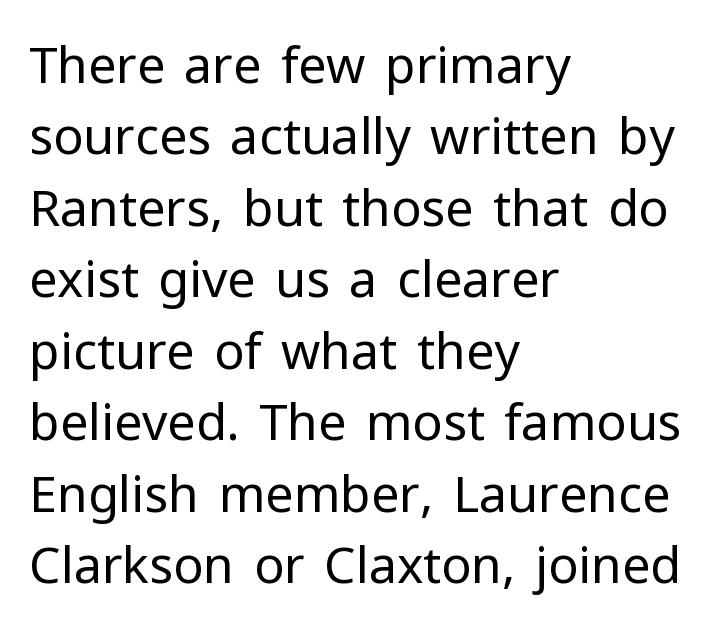
The image shows 50 px regular-weight sans-serif type, upright; set left-aligned, normal line spacing (1.43x), normal letter spacing, not underlined; low stroke contrast and a medium x-height.
